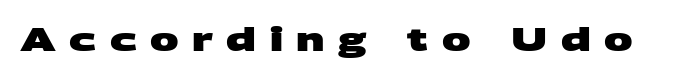
{"serif": "no", "bold": "yes", "weight": "heavy", "width": "wide", "stroke_contrast": "medium", "x_height": "large", "monospaced": "no", "underline": "no", "letter_spacing": "wide", "letter_spacing_em": 0.42, "glyph_px": 32}
